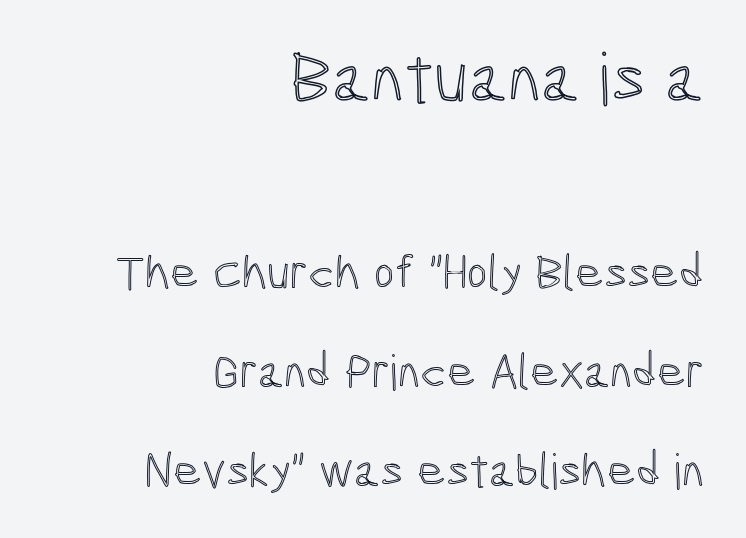
This is roman type, the default non-slanted kind. Students, observe: this is what heavily led, spacious text looks like. Is the lower block the larger one? No — the upper block carries the bigger type. Compared with a flush-left layout, this one pins lines to the opposite, right side. The face used here is proportionally spaced, like ordinary book or web type. The baseline area is clear.
